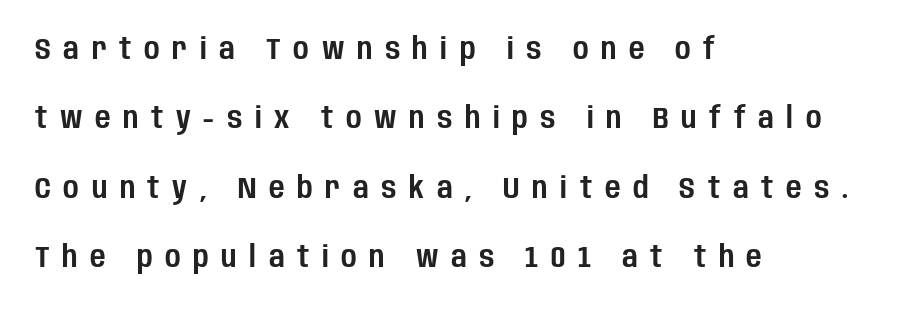
The letters are spread apart with noticeably loose tracking. Notice the wide empty band between every row — that's loose leading. Looks like regular typesetting: each glyph gets only the width it needs. The space directly below the letters is spotless. Compared with a centered layout, this one pins lines to the left instead.
